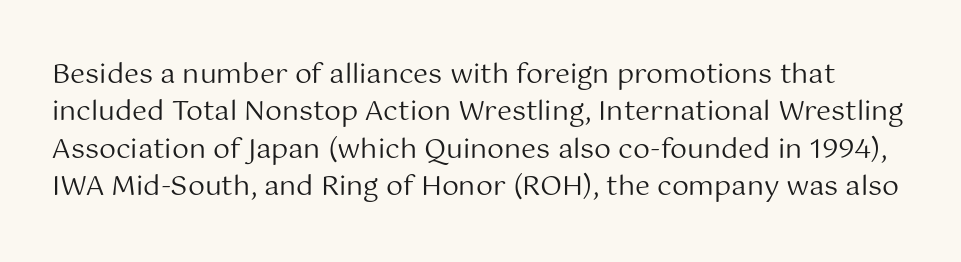
Q: Is the text bold? A: No.
Q: Is the text italic (slanted)? A: No, it is upright.
Q: Is the text underlined? A: No.
Q: Is the spacing between letters normal or unusually wide? A: Normal.
Q: Is the spacing between lines tight, normal or loose? A: Normal.
